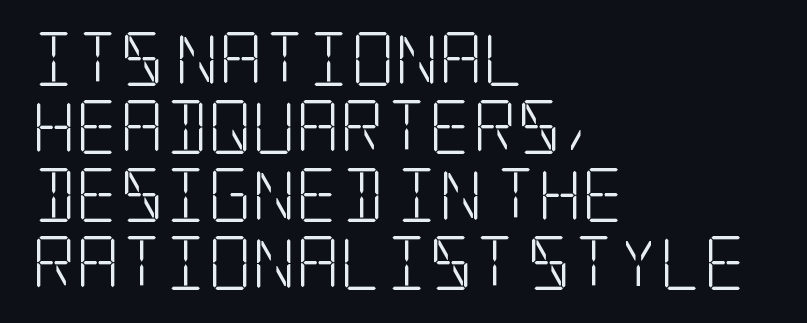
{"serif": "yes", "italic": "no", "bold": "no", "weight": "light", "width": "condensed", "stroke_contrast": "low", "x_height": "large", "underline": "no", "align": "left", "line_spacing": "normal", "line_spacing_ratio": 1.26, "letter_spacing": "normal", "letter_spacing_em": 0.0, "glyph_px": 54}
